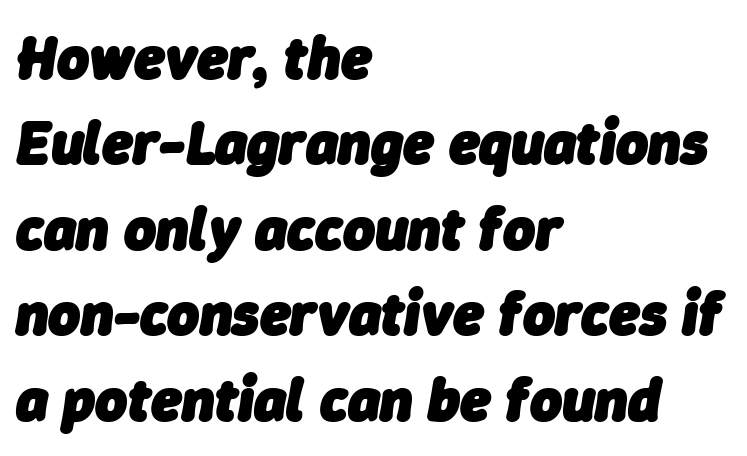
{"italic": "yes", "lean": "right", "slant_degrees": 9, "bold": "yes", "weight": "heavy", "width": "normal", "stroke_contrast": "low", "x_height": "medium", "monospaced": "no", "underline": "no", "align": "left", "line_spacing": "normal", "line_spacing_ratio": 1.4, "letter_spacing": "normal", "letter_spacing_em": 0.0, "glyph_px": 61}
